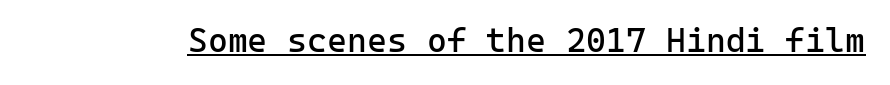
This rendering leaves character spacing at its baseline value. Tall strokes in this sample are plumb rather than angled. Beneath each row of characters lies a ruled line. Think of a typewriter: that constant character pitch is what you see here.
